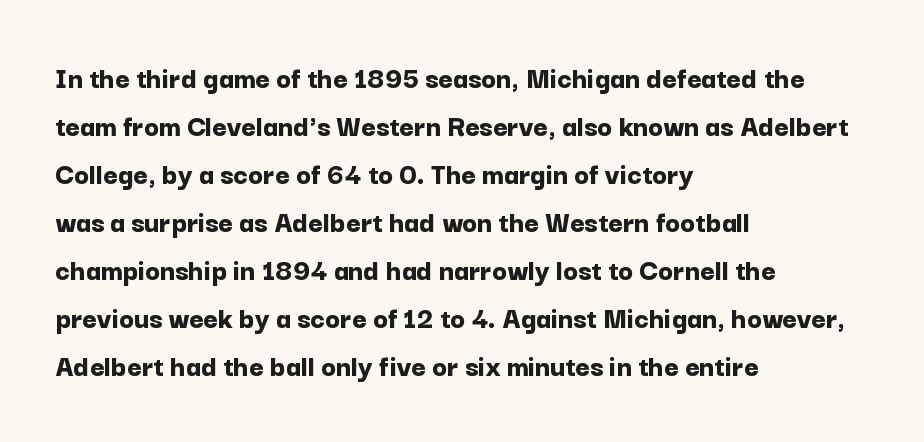
Is this a sans? Yes — the strokes have no serifs. The face used here is proportionally spaced, like ordinary book or web type. On the weight axis this lands at bold, roughly 700. The rendering anchors every line to the left-hand side. Words float on clear page, feet unadorned. Students, observe: this is what conventionally led text looks like.
